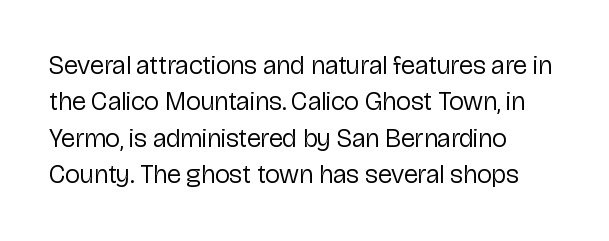
Q: Is the text bold? A: No.
Q: Is the text italic (slanted)? A: No, it is upright.
Q: Is the text underlined? A: No.
Q: How is the paragraph aligned? A: Left-aligned.
Q: Is the spacing between letters normal or unusually wide? A: Normal.
Q: Is the spacing between lines tight, normal or loose? A: Normal.
